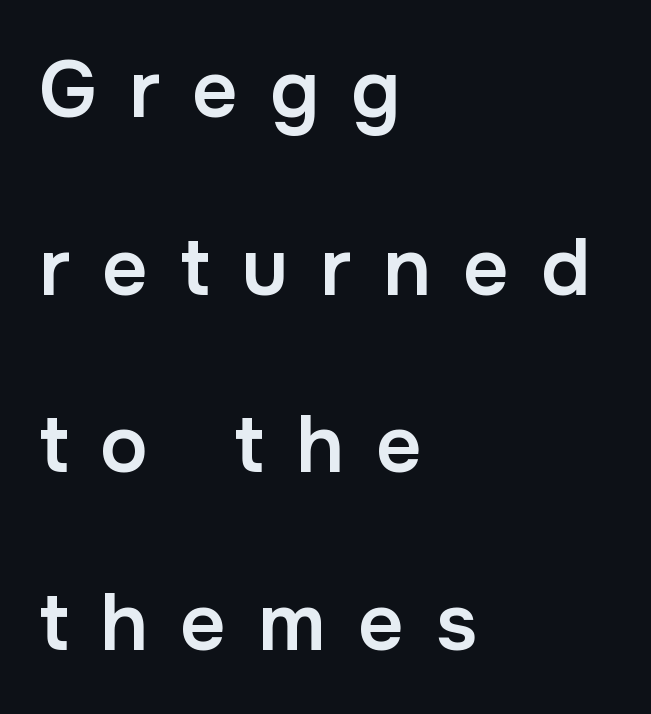
The image shows 80 px semibold sans-serif type, upright; set left-aligned, loose line spacing (2.22x), unusually wide letter spacing (+0.4 em), not underlined; low stroke contrast and a medium x-height.
